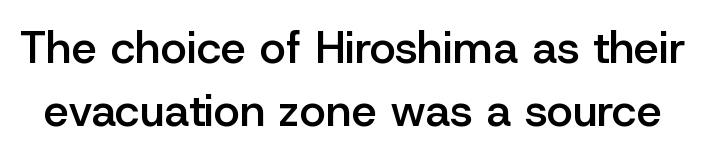
The image shows 45 px semibold sans-serif type, upright; set normal line spacing (1.4x), normal letter spacing, not underlined; low stroke contrast and a medium x-height.
